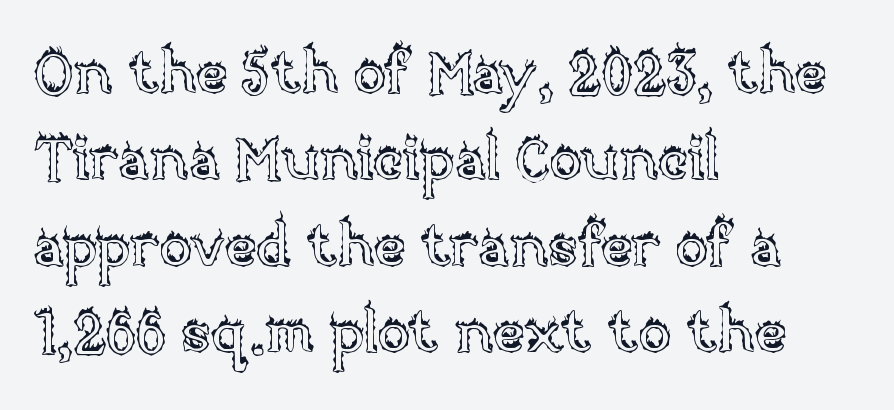
The image shows 60 px text type, upright; set left-aligned, normal line spacing (1.44x), normal letter spacing, not underlined; a large x-height.
